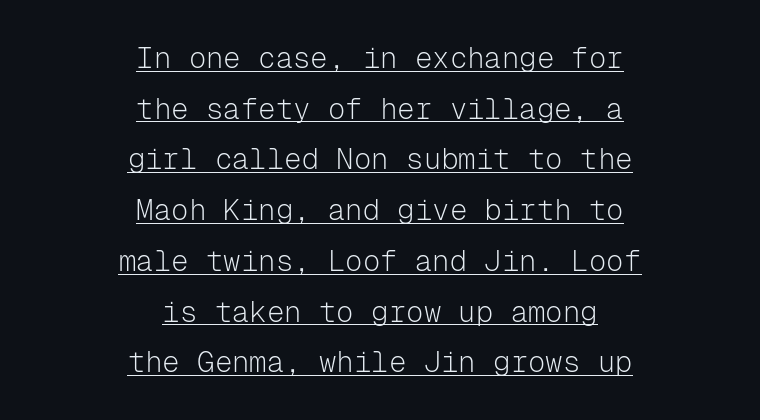
Line starts and ends both wander, symmetrically. Italic? Not at all — the glyphs are vertical. The words here are underlined. Fixed-width glyphs throughout — classic coding-font behaviour.
